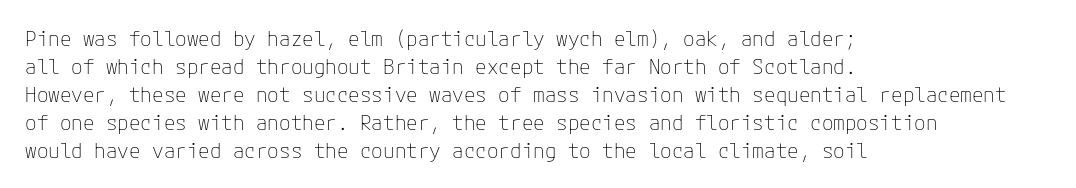
{"italic": "no", "bold": "no", "underline": "no", "align": "left", "line_spacing": "normal", "line_spacing_ratio": 1.33, "letter_spacing": "normal", "letter_spacing_em": 0.0, "glyph_px": 21}
